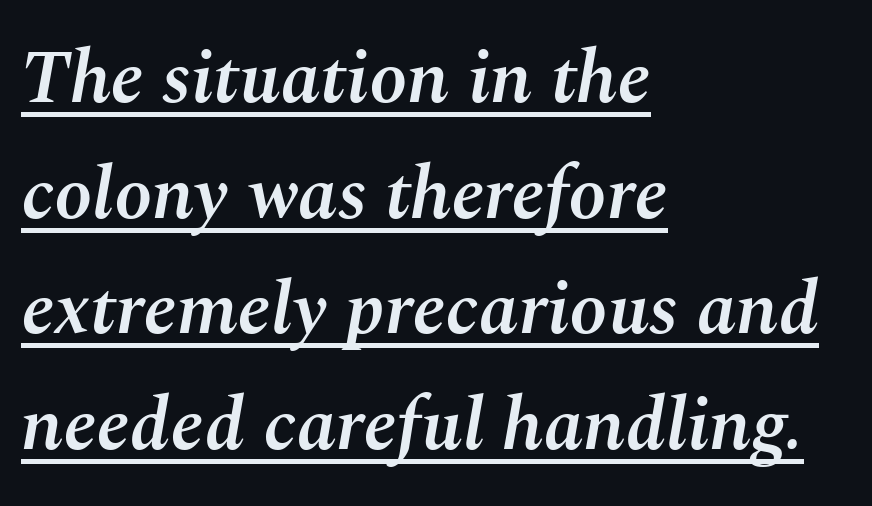
{"italic": "yes", "lean": "right", "slant_degrees": 10, "bold": "semi", "weight": "semibold", "width": "normal", "stroke_contrast": "medium", "x_height": "medium", "monospaced": "no", "underline": "yes", "align": "left", "line_spacing": "normal", "line_spacing_ratio": 1.52, "letter_spacing": "normal", "letter_spacing_em": 0.0, "glyph_px": 76}
